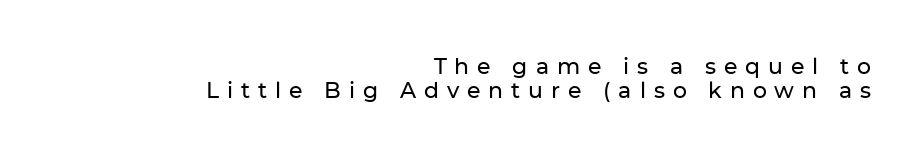
Interline gaps are noticeably narrow in this sample. The tracking jumps out immediately: characters are airy and widely separated. The gap between lines stays unmarked. Ascenders rise straight up at ninety degrees.
